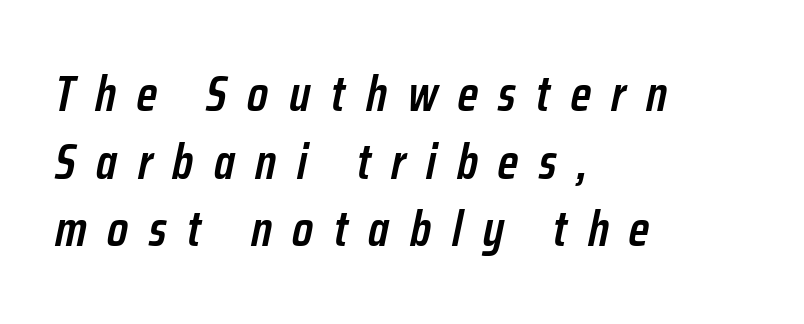
The image shows 49 px semibold, condensed type, italic (leaning right); set left-aligned, normal line spacing (1.38x), unusually wide letter spacing (+0.42 em), not underlined; low stroke contrast and a medium x-height.
